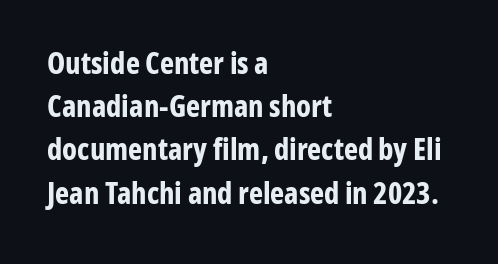
The specimen omits any rule beneath the text block's lines. These lines carry a lot of weight — the face is fully bold. These lines are composed in type without serifs. This sample keeps an unexceptional amount of space between lines. Do the characters align in a grid? No, the font is proportional.
